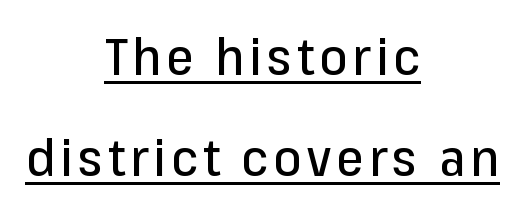
{"serif": "no", "italic": "no", "width": "normal", "stroke_contrast": "low", "x_height": "medium", "monospaced": "no", "underline": "yes", "align": "center", "line_spacing": "loose", "line_spacing_ratio": 2.02, "glyph_px": 50}
